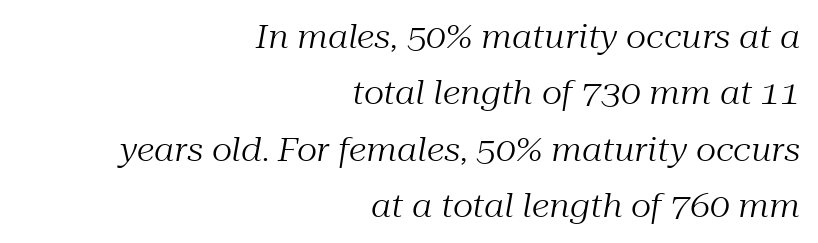
Just letters on the line, the space beneath them empty. Compared with typical body copy, the letter spacing here is the same. In CSS terms this would be text-align: right. Characters are canted at an angle relative to the baseline's perpendicular. Yep, those are serifs on the letters. Heaviness? Minimal to ordinary, like unemphasized prose.
